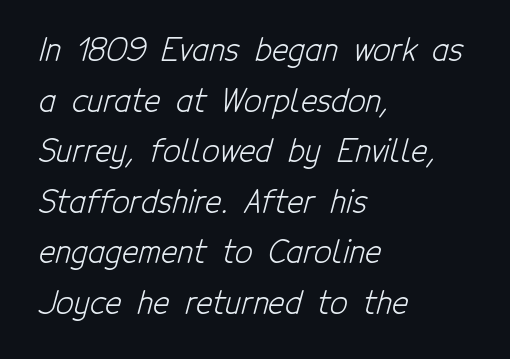
{"serif": "no", "bold": "no", "weight": "light", "width": "condensed", "stroke_contrast": "low", "x_height": "medium", "monospaced": "no", "underline": "no", "align": "left", "line_spacing": "normal", "line_spacing_ratio": 1.63, "letter_spacing": "normal", "letter_spacing_em": 0.0, "glyph_px": 31}
